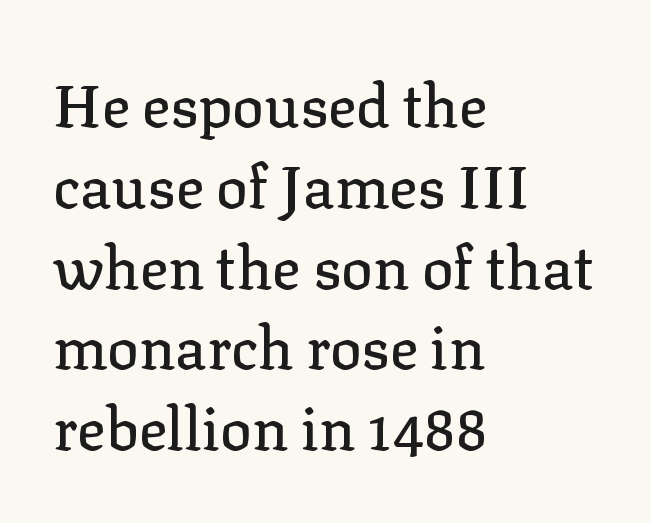
The image shows 59 px serif type, upright; set left-aligned, normal line spacing (1.37x), normal letter spacing, not underlined; low stroke contrast and a medium x-height.
